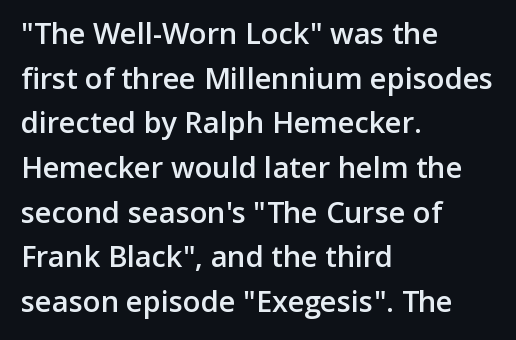
The setting favours the left margin, as ordinary paragraphs usually do. Interline gaps are of average width in this sample. This sample uses a sans-serif face. Each row of text sits above clean, open space. Stems and bowls a touch heavier than normal — semibold. Standard letterfit; no display-style spreading of the glyphs.
